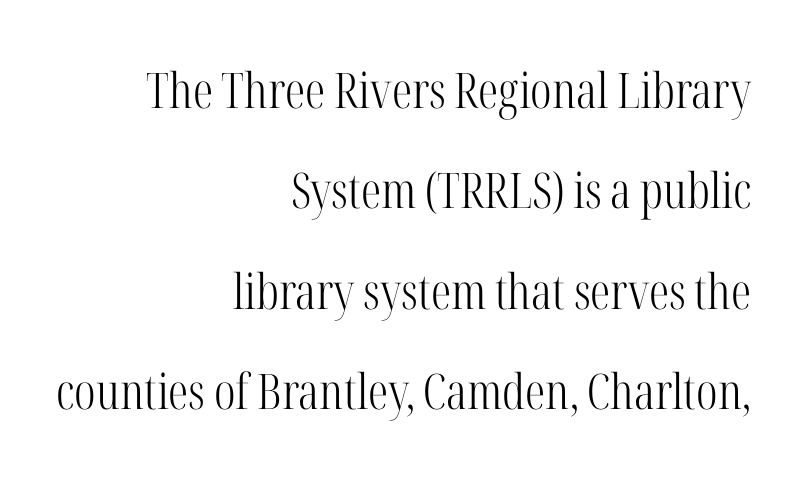
The image shows 49 px light, condensed serif type, upright; set right-aligned, loose line spacing (2.05x), normal letter spacing, not underlined; high stroke contrast and a medium x-height.
